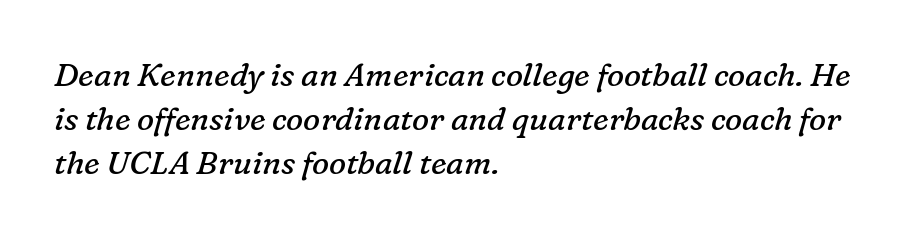
{"serif": "yes", "italic": "yes", "lean": "right", "slant_degrees": 16, "bold": "no", "weight": "regular", "width": "normal", "stroke_contrast": "low", "x_height": "medium", "monospaced": "no", "underline": "no", "align": "left", "line_spacing": "normal", "line_spacing_ratio": 1.37, "letter_spacing": "normal", "letter_spacing_em": 0.0, "glyph_px": 32}
